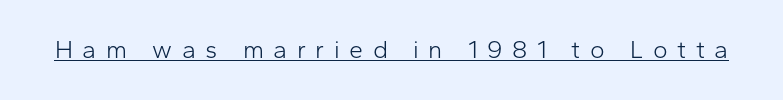
{"italic": "no", "bold": "no", "underline": "yes", "letter_spacing": "wide", "letter_spacing_em": 0.38, "glyph_px": 25}
